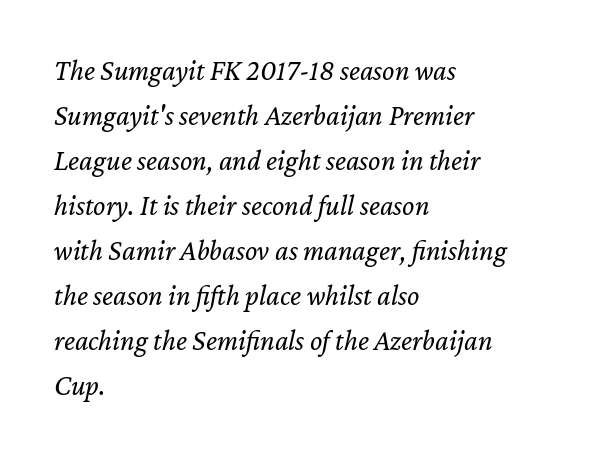
Caption: multi-line text, flush left, ragged right. Italic: yes, the glyphs are oblique. Is this a fixed-width face? No — the glyphs have proportional, varying widths. Does the leading feel generous? No, just average. The zone under the glyphs is completely vacant.
